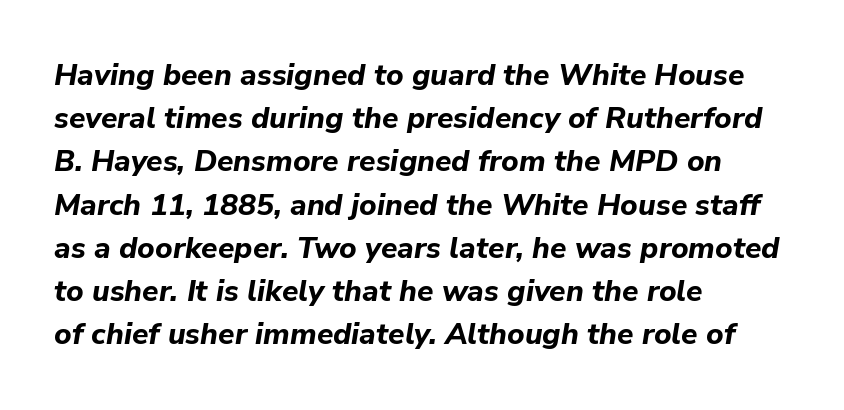
{"italic": "yes", "lean": "right", "slant_degrees": 9, "bold": "yes", "weight": "bold", "width": "normal", "stroke_contrast": "low", "x_height": "medium", "monospaced": "no", "underline": "no", "align": "left", "line_spacing": "normal", "line_spacing_ratio": 1.44, "letter_spacing": "normal", "letter_spacing_em": 0.0, "glyph_px": 30}
